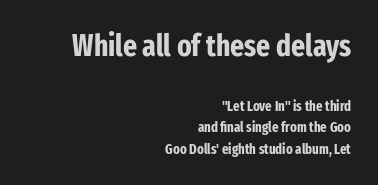
The image shows 30 px bold, condensed sans-serif type, upright; set right-aligned, normal line spacing (1.53x), normal letter spacing, not underlined; the first (top) block is 2.14x larger; low stroke contrast and a medium x-height.
